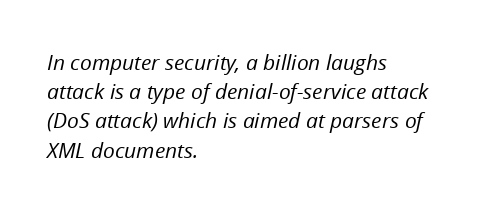
Q: Is the text bold? A: No.
Q: Is the text italic (slanted)? A: Yes, it leans right by about 12 degrees.
Q: Is the text underlined? A: No.
Q: How is the paragraph aligned? A: Left-aligned.
Q: Is the spacing between letters normal or unusually wide? A: Normal.
Q: Is the spacing between lines tight, normal or loose? A: Normal.
